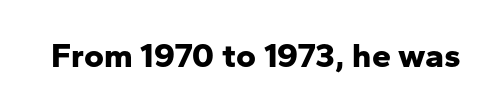
The image shows 34 px bold sans-serif type, upright; set normal letter spacing, not underlined; low stroke contrast and a medium x-height.
